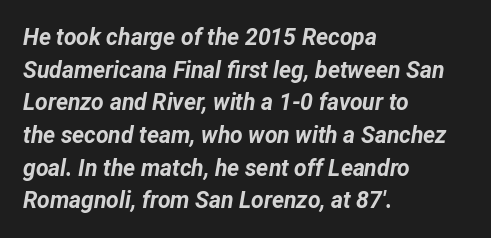
How are the letters spaced? Ordinarily, with no added tracking. Beneath every word, the page is bare. Is the block centered? No — it sits flush against the left margin. Rows of type keep a routine distance in the vertical direction. The characters look thick and weighty, a clear bold.
